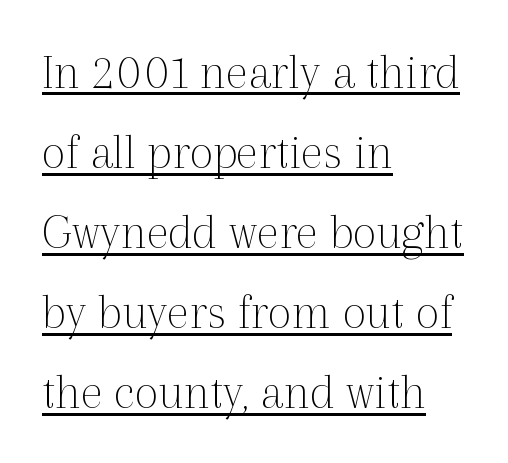
{"serif": "yes", "italic": "no", "bold": "no", "weight": "thin", "width": "normal", "x_height": "medium", "monospaced": "no", "underline": "yes", "align": "left", "line_spacing": "normal", "line_spacing_ratio": 1.54, "letter_spacing": "normal", "letter_spacing_em": 0.0, "glyph_px": 52}
